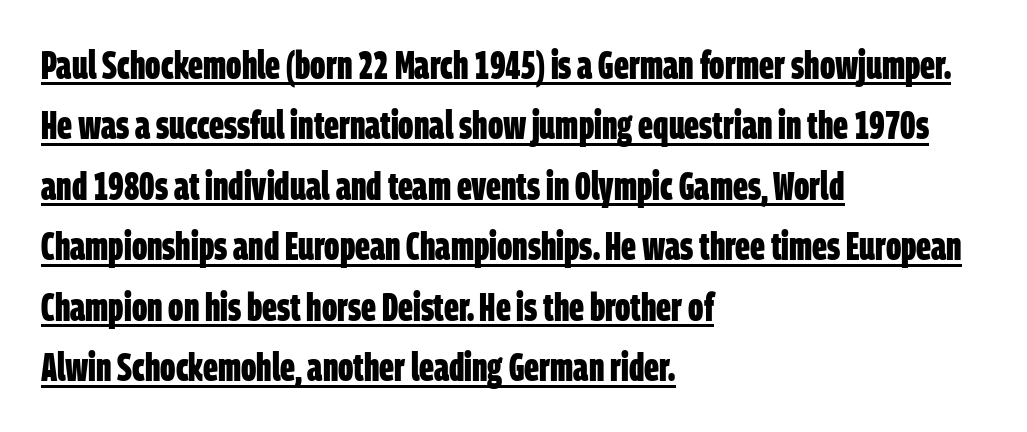
The image shows 39 px bold, condensed sans-serif type; set left-aligned, normal line spacing (1.55x), normal letter spacing, underlined; low stroke contrast and a large x-height.
